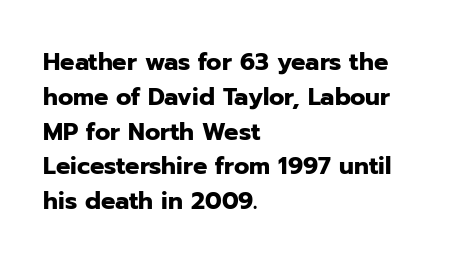
{"italic": "no", "bold": "yes", "underline": "no", "align": "left", "line_spacing": "normal", "line_spacing_ratio": 1.45, "letter_spacing": "normal", "letter_spacing_em": 0.0, "glyph_px": 24}
